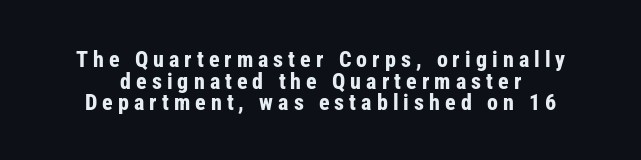
{"italic": "no", "bold": "yes", "underline": "no", "align": "center", "line_spacing": "tight", "line_spacing_ratio": 0.98, "letter_spacing": "wide", "letter_spacing_em": 0.23, "glyph_px": 22}
